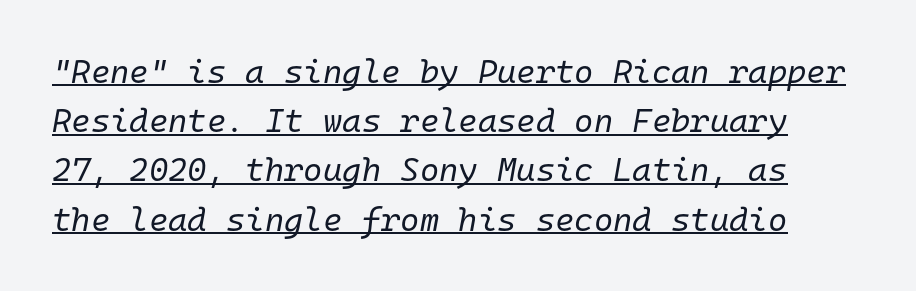
{"italic": "yes", "lean": "right", "slant_degrees": 10, "bold": "no", "weight": "regular", "width": "normal", "stroke_contrast": "low", "x_height": "medium", "monospaced": "yes", "underline": "yes", "line_spacing": "normal", "line_spacing_ratio": 1.49, "letter_spacing": "normal", "letter_spacing_em": 0.0, "glyph_px": 33}
